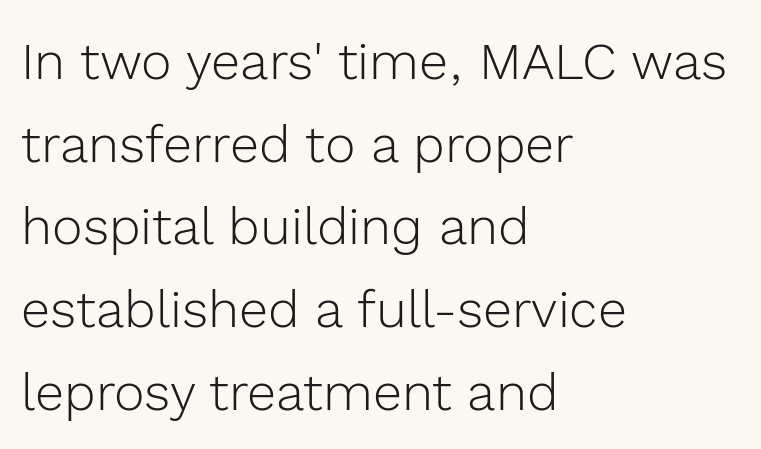
{"serif": "no", "italic": "no", "bold": "no", "weight": "light", "width": "normal", "x_height": "medium", "monospaced": "no", "underline": "no", "align": "left", "line_spacing": "normal", "line_spacing_ratio": 1.59, "letter_spacing": "normal", "letter_spacing_em": 0.0, "glyph_px": 52}
